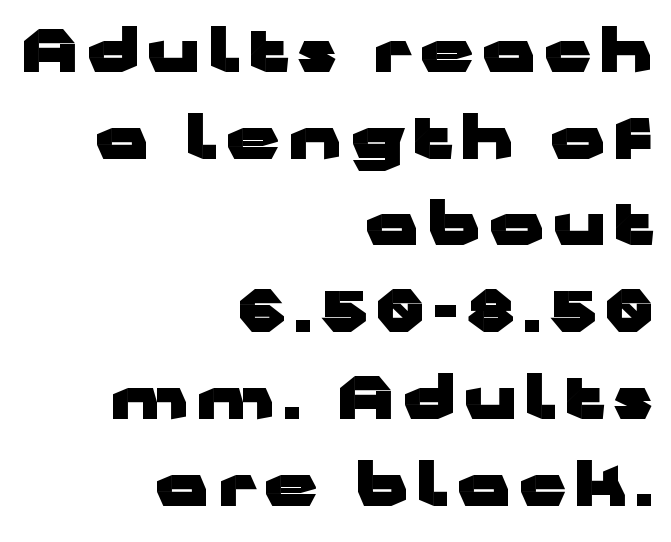
{"serif": "no", "italic": "no", "bold": "yes", "weight": "heavy", "width": "wide", "stroke_contrast": "low", "x_height": "medium", "monospaced": "no", "underline": "no", "align": "right", "line_spacing": "normal", "line_spacing_ratio": 1.47, "glyph_px": 59}
